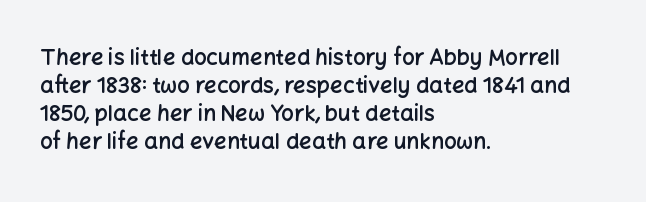
Q: Is the text bold? A: Semi-bold.
Q: Is the text italic (slanted)? A: No, it is upright.
Q: Is the text underlined? A: No.
Q: How is the paragraph aligned? A: Left-aligned.
Q: Is the spacing between letters normal or unusually wide? A: Normal.
Q: Is the spacing between lines tight, normal or loose? A: Normal.
